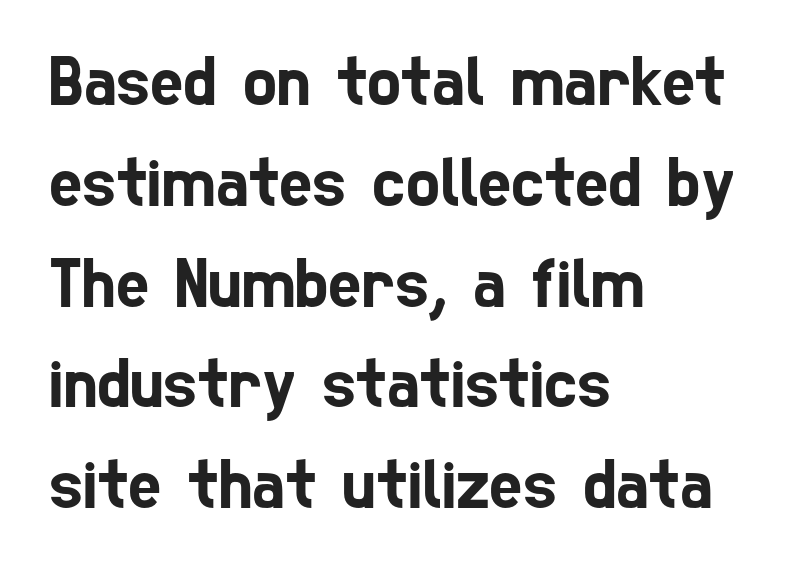
Q: Is the typeface a serif or a sans-serif typeface? A: Sans-serif.
Q: Is the text underlined? A: No.
Q: How is the paragraph aligned? A: Left-aligned.
Q: Is the spacing between letters normal or unusually wide? A: Normal.
Q: Is the spacing between lines tight, normal or loose? A: Normal.
Q: Width (condensed, normal, or wide)? A: Condensed.
Q: Stroke contrast? A: Low.
Q: x-height? A: Medium.
Q: Monospaced? A: No.
